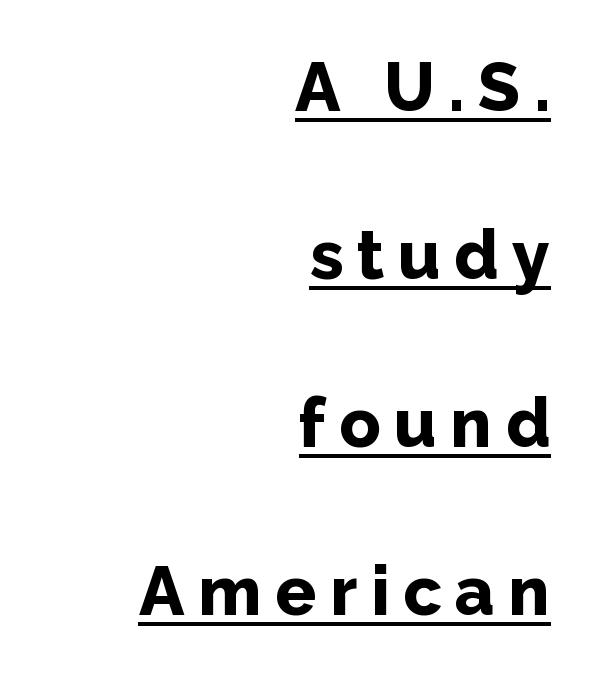
Q: Is the text bold? A: Yes.
Q: Is the text italic (slanted)? A: No, it is upright.
Q: Is the typeface a serif or a sans-serif typeface? A: Sans-serif.
Q: Is the text underlined? A: Yes.
Q: How is the paragraph aligned? A: Right-aligned.
Q: Is the spacing between letters normal or unusually wide? A: Unusually wide.
Q: Is the spacing between lines tight, normal or loose? A: Loose.
Q: Width (condensed, normal, or wide)? A: Normal.
Q: Stroke contrast? A: Low.
Q: x-height? A: Medium.
Q: Monospaced? A: No.
